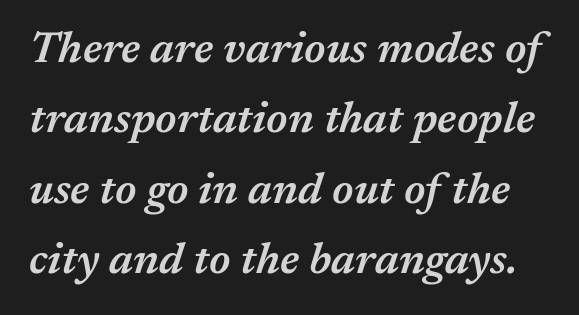
These lines are rendered in a variable-pitch font. Regarding leading, the lines here are spaced in the standard way. Honestly, there is no underline to notice here at all. There's an unmistakable incline to the writing here.
